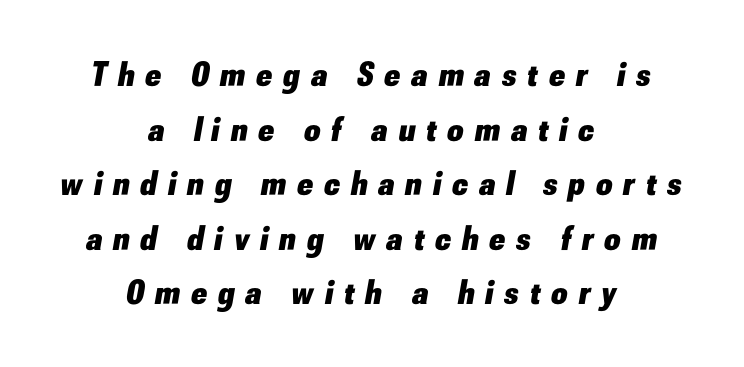
The image shows 35 px heavy type, italic (leaning right); set centered, normal line spacing (1.56x), unusually wide letter spacing (+0.32 em), not underlined; low stroke contrast and a small x-height.
